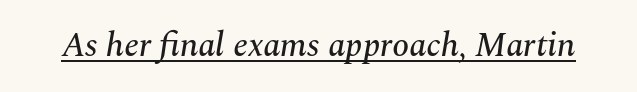
Proportional: the letters do not fall into vertical columns. Like a heading marked for emphasis, these lines bear an underscore. Posture: slanted. The face used here is rendered with its standard letterfit. Stroke terminals: seriffed.
